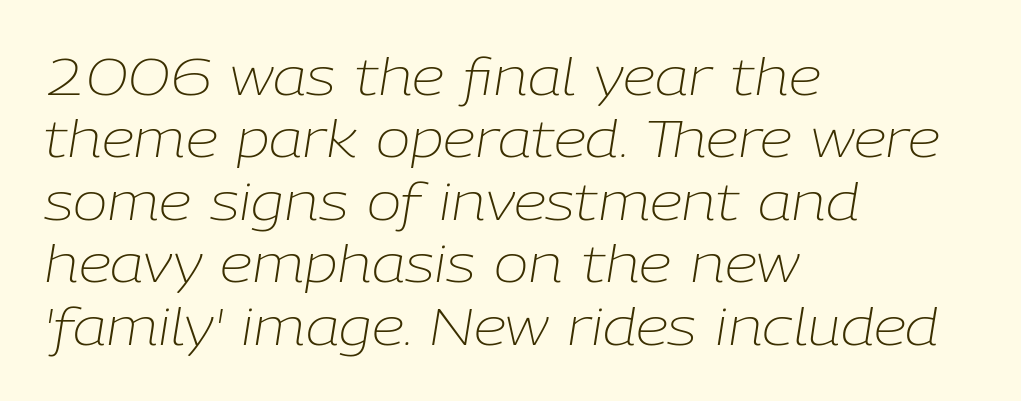
{"italic": "yes", "lean": "right", "slant_degrees": 9, "bold": "no", "weight": "light", "width": "normal", "stroke_contrast": "low", "x_height": "medium", "monospaced": "no", "underline": "no", "align": "left", "line_spacing_ratio": 1.2, "letter_spacing": "normal", "letter_spacing_em": 0.0, "glyph_px": 52}
